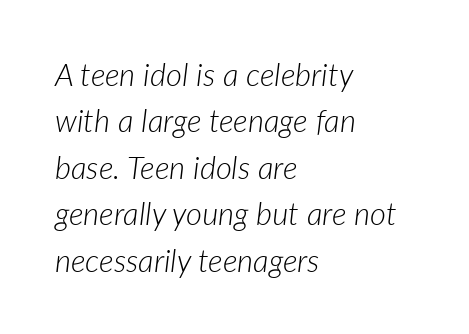
Q: Is the text bold? A: No.
Q: Is the text italic (slanted)? A: Yes, it leans right by about 7 degrees.
Q: Is the text underlined? A: No.
Q: How is the paragraph aligned? A: Left-aligned.
Q: Is the spacing between letters normal or unusually wide? A: Normal.
Q: Is the spacing between lines tight, normal or loose? A: Normal.
Q: Width (condensed, normal, or wide)? A: Normal.
Q: Stroke contrast? A: Low.
Q: x-height? A: Medium.
Q: Monospaced? A: No.
